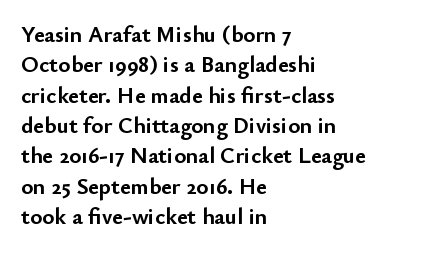
The image shows 23 px bold type, upright; set left-aligned, normal line spacing (1.32x), normal letter spacing, not underlined.
